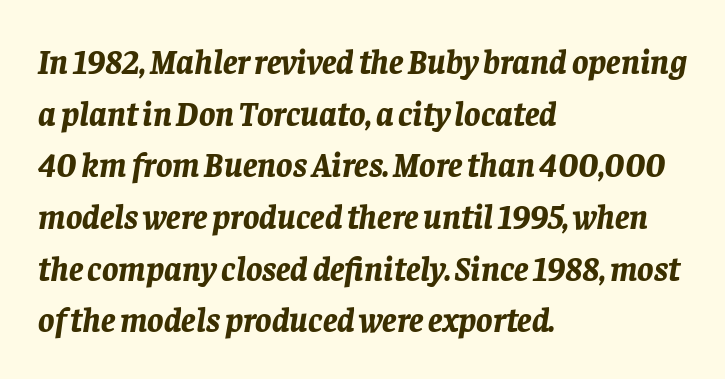
{"italic": "yes", "lean": "right", "slant_degrees": 8, "bold": "yes", "weight": "bold", "width": "normal", "stroke_contrast": "low", "x_height": "large", "monospaced": "no", "underline": "no", "align": "left", "line_spacing": "normal", "line_spacing_ratio": 1.52, "letter_spacing": "normal", "letter_spacing_em": 0.0, "glyph_px": 34}
